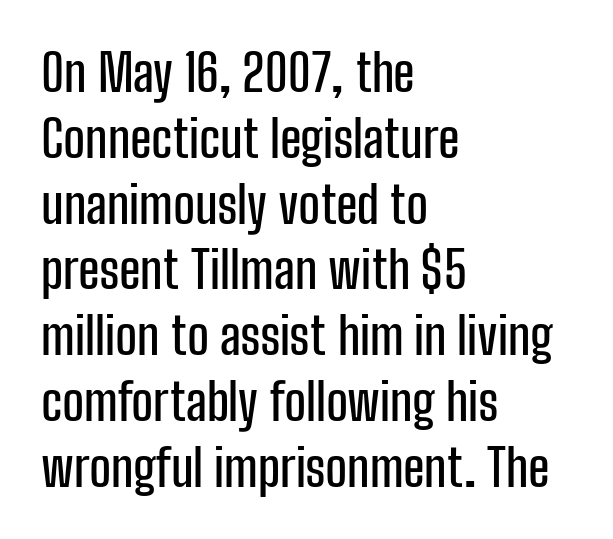
The image shows 51 px condensed sans-serif type, upright; set left-aligned, normal line spacing (1.29x), normal letter spacing, not underlined; low stroke contrast and a medium x-height.
